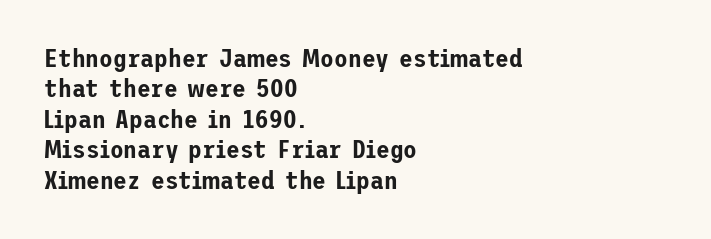
The typography opts for an upright posture over an oblique one. The letterforms sit shoulder to shoulder at normal distance. Compared with a centered layout, this one pins lines to the left instead. Descenders are the only things crossing below the line.
